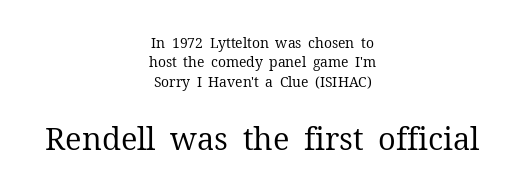
The passage shown is not underscored anywhere. Unbolded letterforms with no extra heft. A typesetter would label this face a serif. The text block is weighted toward neither margin, spreading evenly from the middle.
